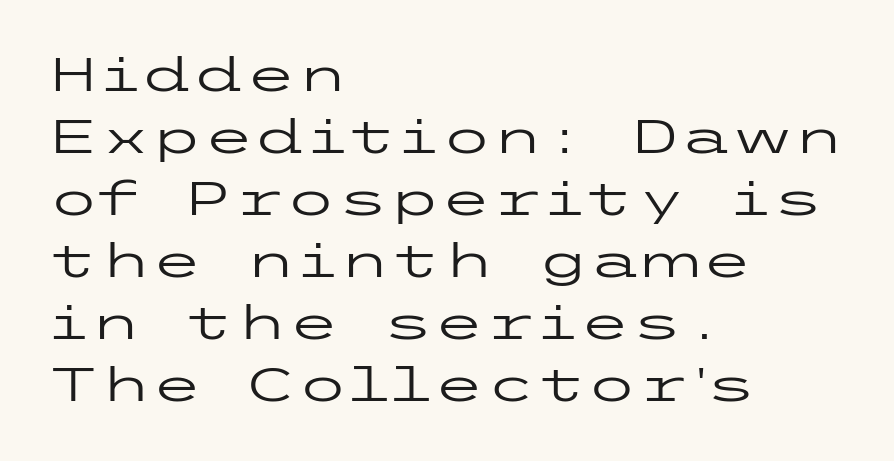
The image shows 47 px regular-weight, wide sans-serif type, upright; set left-aligned, normal line spacing (1.32x), normal letter spacing, not underlined; low stroke contrast and a medium x-height.
